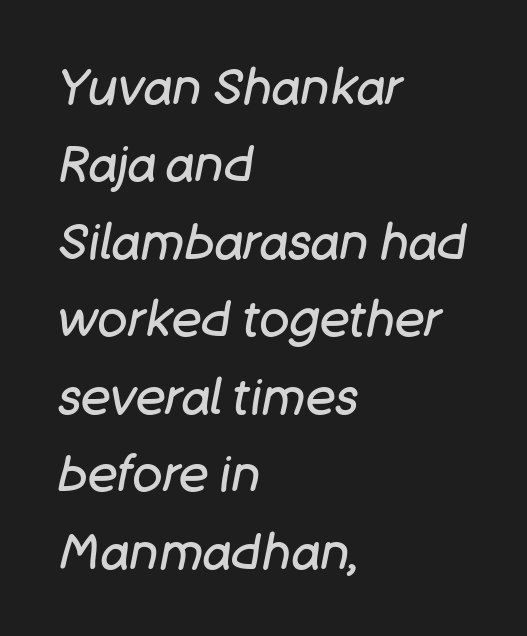
The image shows 50 px regular-weight type, italic (leaning right); set left-aligned, normal line spacing (1.55x), normal letter spacing, not underlined; low stroke contrast and a large x-height.
